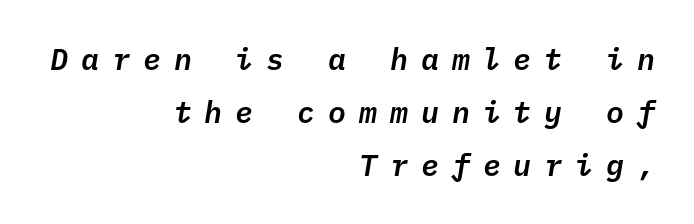
The image shows 30 px text type, italic (leaning right), monospaced; set right-aligned, line spacing 1.76x, unusually wide letter spacing (+0.43 em), not underlined; low stroke contrast and a medium x-height.
